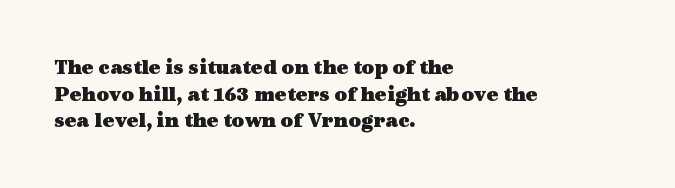
The image shows 22 px bold type, upright; set left-aligned, line spacing 1.21x, normal letter spacing, not underlined.
